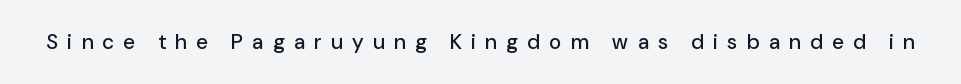
Compared with typical body copy, the letter spacing here is much looser. Beneath every word, the page is bare. Unlike italic type, these characters show no tilt at all.
